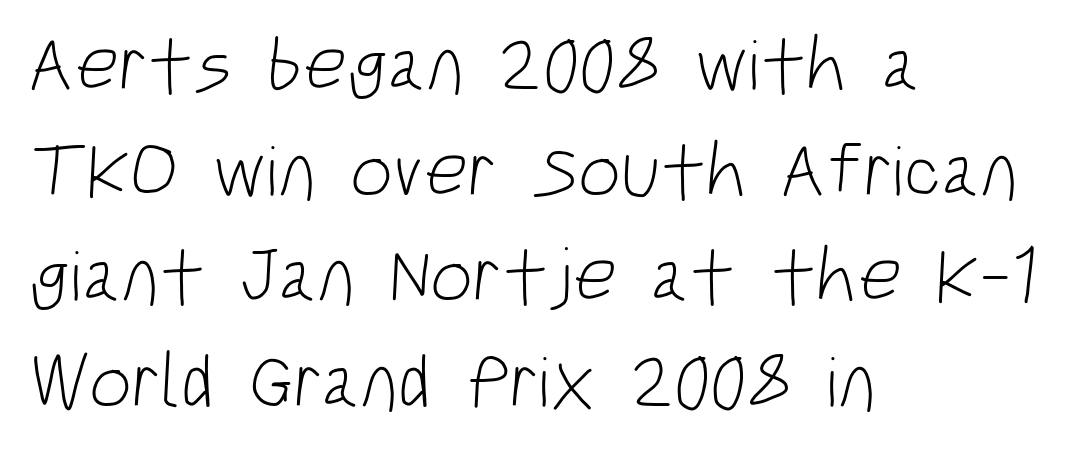
The image shows 76 px light, condensed sans-serif type; set left-aligned, normal line spacing (1.39x), normal letter spacing, not underlined; low stroke contrast and a large x-height.
